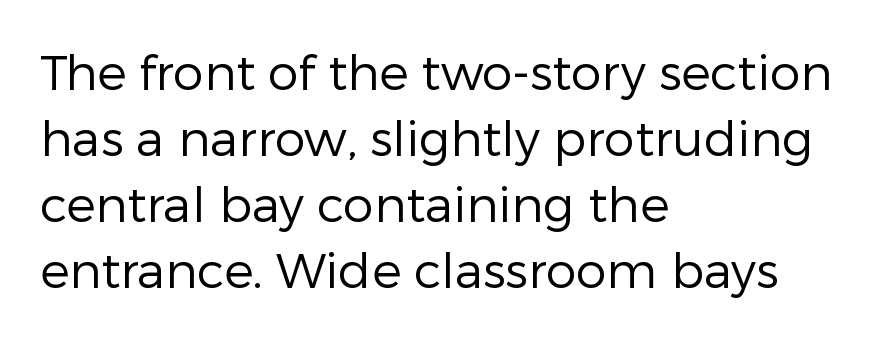
Q: Is the text bold? A: No.
Q: Is the text italic (slanted)? A: No, it is upright.
Q: Is the typeface a serif or a sans-serif typeface? A: Sans-serif.
Q: Is the text underlined? A: No.
Q: How is the paragraph aligned? A: Left-aligned.
Q: Is the spacing between letters normal or unusually wide? A: Normal.
Q: Is the spacing between lines tight, normal or loose? A: Normal.
Q: Width (condensed, normal, or wide)? A: Normal.
Q: Stroke contrast? A: Low.
Q: x-height? A: Medium.
Q: Monospaced? A: No.
